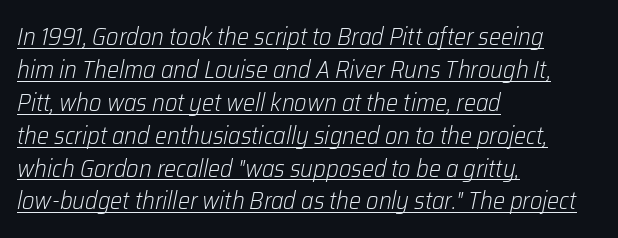
Q: Is the text bold? A: No.
Q: Is the text italic (slanted)? A: Yes, it leans right by about 12 degrees.
Q: Is the text underlined? A: Yes.
Q: How is the paragraph aligned? A: Left-aligned.
Q: Is the spacing between letters normal or unusually wide? A: Normal.
Q: Is the spacing between lines tight, normal or loose? A: Normal.
